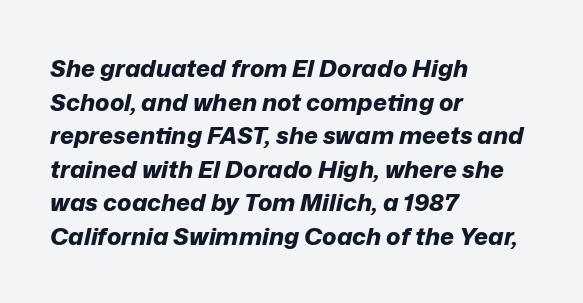
{"italic": "yes", "lean": "right", "slant_degrees": 12, "bold": "yes", "underline": "no", "align": "left", "line_spacing": "normal", "line_spacing_ratio": 1.4, "letter_spacing": "normal", "letter_spacing_em": 0.0, "glyph_px": 24}
